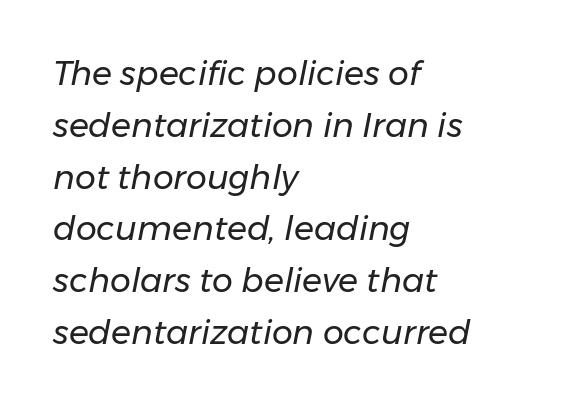
Vertical stems look standard width or narrower in stroke. The letters are slanted; this is an italic face. Plain, unruled lines of type. Character widths vary here, with narrow letters taking less room than wide ones. In CSS terms this would be text-align: left. Here the glyphs are tracked normally, forming tight word shapes.
